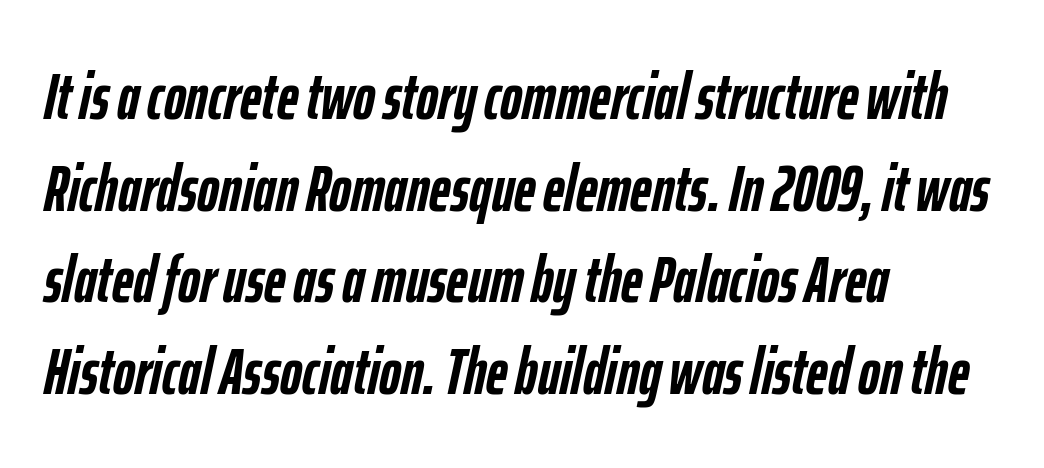
A normal amount of white space separates one row of letters from the next. Type without underlining. Visually the block forms a straight wall on the left and a jagged coastline on the right. The rendering keeps characters at their native spacing. The glyphs have the mass of a bold cut.
